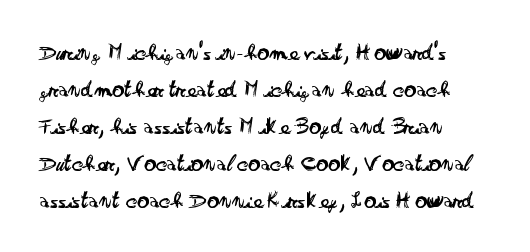
Q: Is the text bold? A: No.
Q: Is the text italic (slanted)? A: No, it is upright.
Q: Is the text underlined? A: No.
Q: How is the paragraph aligned? A: Left-aligned.
Q: Is the spacing between letters normal or unusually wide? A: Normal.
Q: Is the spacing between lines tight, normal or loose? A: Normal.
